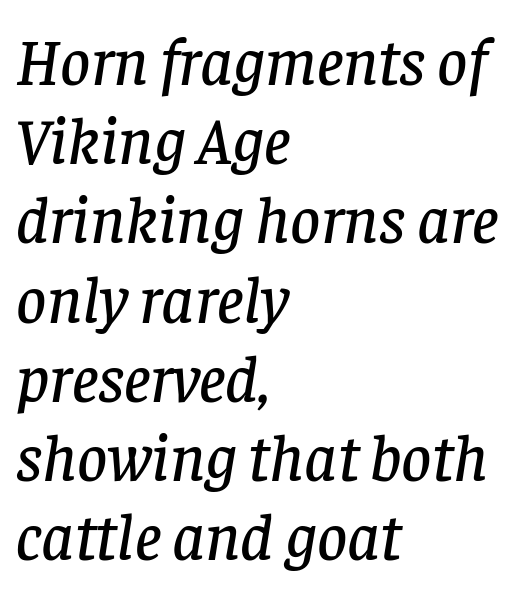
The image shows 66 px serif type, italic (leaning right); set left-aligned, line spacing 1.2x, normal letter spacing, not underlined; low stroke contrast and a large x-height.
